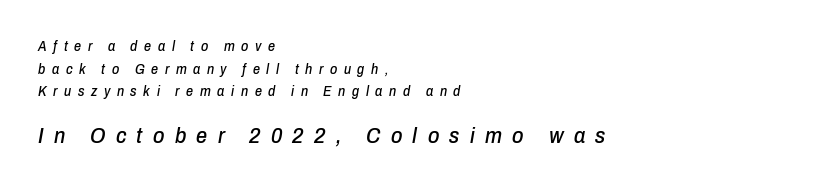
Q: Is the text italic (slanted)? A: Yes, it leans right by about 10 degrees.
Q: Is the text underlined? A: No.
Q: How is the paragraph aligned? A: Left-aligned.
Q: Is the spacing between letters normal or unusually wide? A: Unusually wide.
Q: Is the spacing between lines tight, normal or loose? A: Normal.
Q: Which block of text is set in a larger size, the first (top) or the second (bottom)? A: The second (bottom) one.
